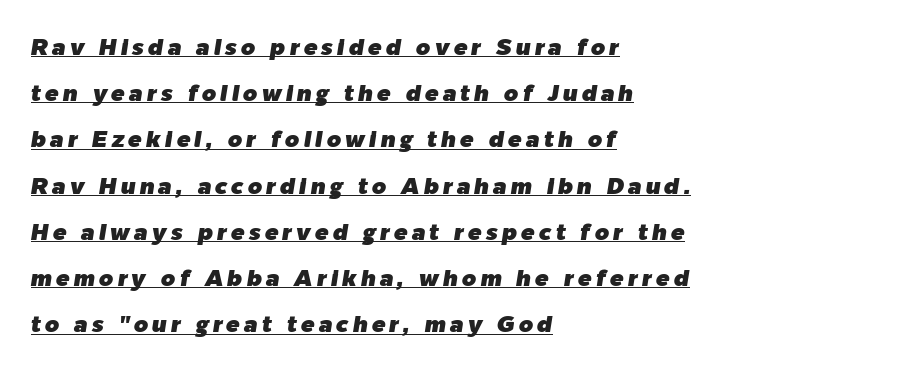
A rule runs beneath these lines of type. In CSS terms this would be text-align: left. Looking at the ascenders, they clearly lean. The line-height multiplier appears high, well above default.
